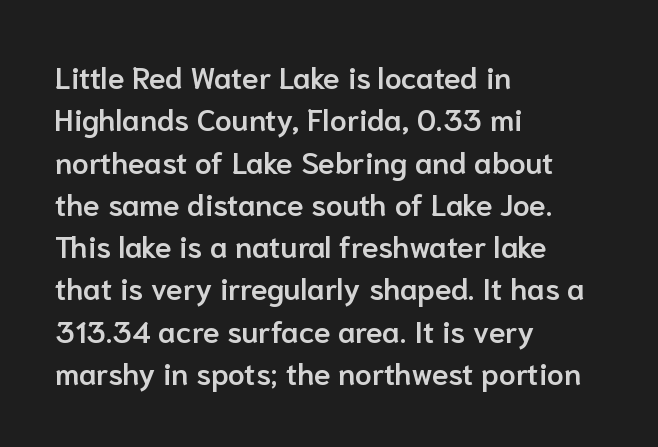
Q: Is the text bold? A: Semi-bold.
Q: Is the text italic (slanted)? A: No, it is upright.
Q: Is the typeface a serif or a sans-serif typeface? A: Sans-serif.
Q: Is the text underlined? A: No.
Q: How is the paragraph aligned? A: Left-aligned.
Q: Is the spacing between letters normal or unusually wide? A: Normal.
Q: Is the spacing between lines tight, normal or loose? A: Normal.
Q: Width (condensed, normal, or wide)? A: Normal.
Q: Stroke contrast? A: Low.
Q: x-height? A: Medium.
Q: Monospaced? A: No.
